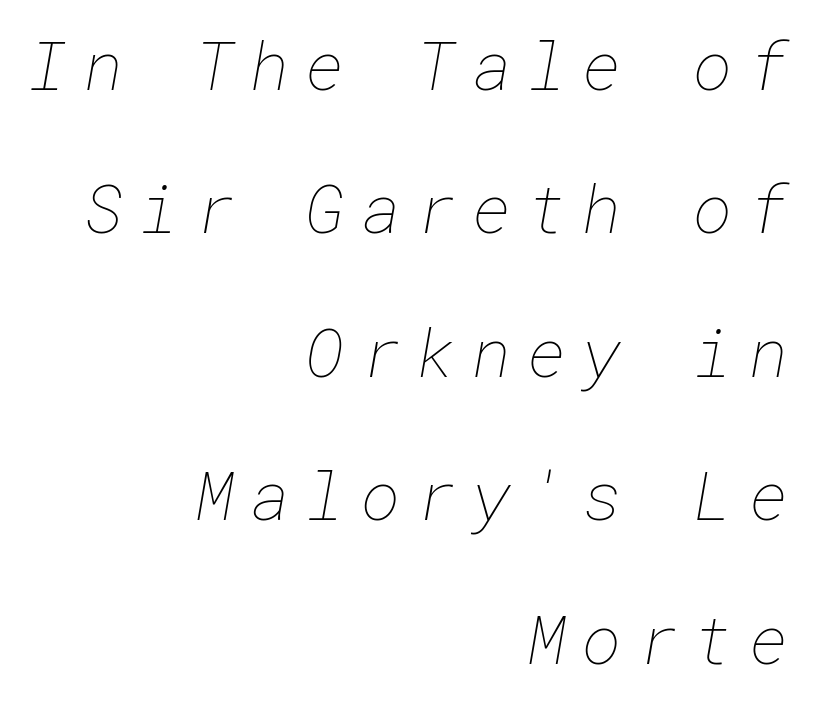
Notice how the passage keeps a crisp vertical edge on the right only. Bold? No — there's no thickening of the strokes. Rule under the text: the space is simply empty. Rows of type keep a wide berth in the vertical direction. This rendering widens character spacing well past its baseline value.
